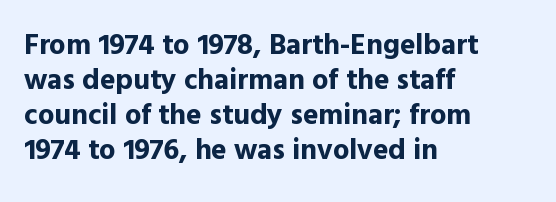
{"serif": "no", "italic": "no", "bold": "yes", "weight": "bold", "width": "normal", "x_height": "medium", "monospaced": "no", "underline": "no", "align": "left", "line_spacing_ratio": 1.21, "letter_spacing": "normal", "letter_spacing_em": 0.0, "glyph_px": 29}
